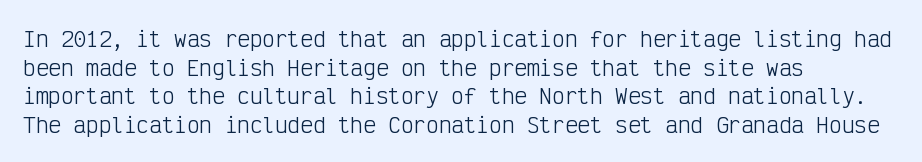
Q: Is the text bold? A: No.
Q: Is the text italic (slanted)? A: No, it is upright.
Q: Is the text underlined? A: No.
Q: How is the paragraph aligned? A: Left-aligned.
Q: Is the spacing between letters normal or unusually wide? A: Normal.
Q: Is the spacing between lines tight, normal or loose? A: Normal.
